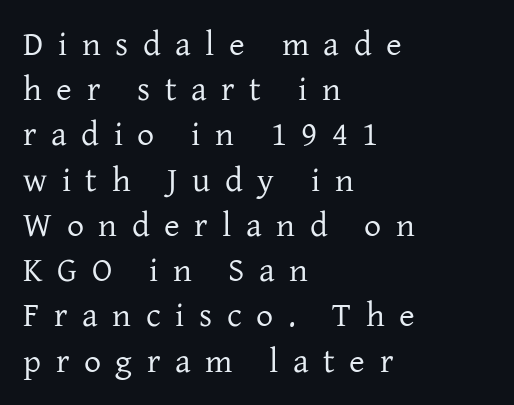
The image shows 34 px regular-weight serif type, upright; set left-aligned, normal line spacing (1.33x), unusually wide letter spacing (+0.43 em), not underlined; low stroke contrast and a medium x-height.
